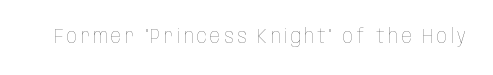
Q: Is the text bold? A: No.
Q: Is the text italic (slanted)? A: No, it is upright.
Q: Is the text underlined? A: No.
